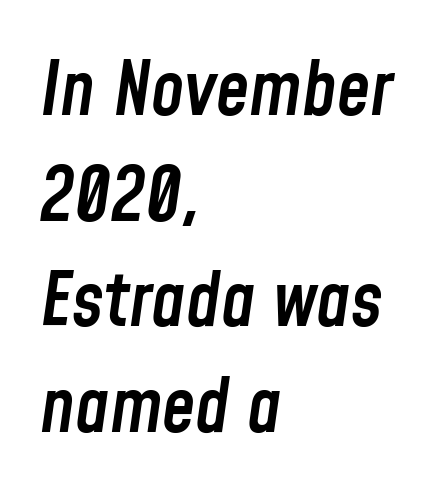
The rendering uses a moderate line-height, typical for paragraphs. Which margin do the lines hug? The left one — the right edge is uneven. Caption: semibold face, moderately heavy strokes. No extra tracking has been applied to these lines. Think of a printed novel: that variable character pitch is what you see here.
